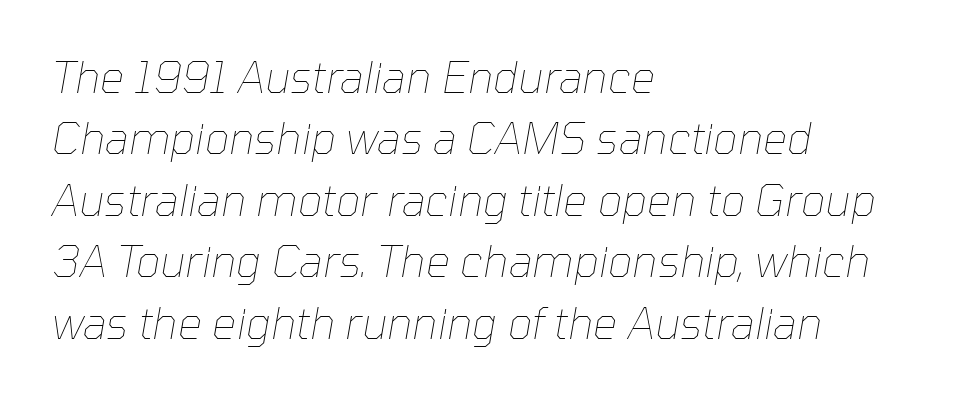
Q: Is the text bold? A: No.
Q: Is the text italic (slanted)? A: Yes, it leans right by about 10 degrees.
Q: Is the text underlined? A: No.
Q: How is the paragraph aligned? A: Left-aligned.
Q: Is the spacing between letters normal or unusually wide? A: Normal.
Q: Is the spacing between lines tight, normal or loose? A: Normal.
Q: Width (condensed, normal, or wide)? A: Normal.
Q: Stroke contrast? A: Low.
Q: x-height? A: Medium.
Q: Monospaced? A: No.
